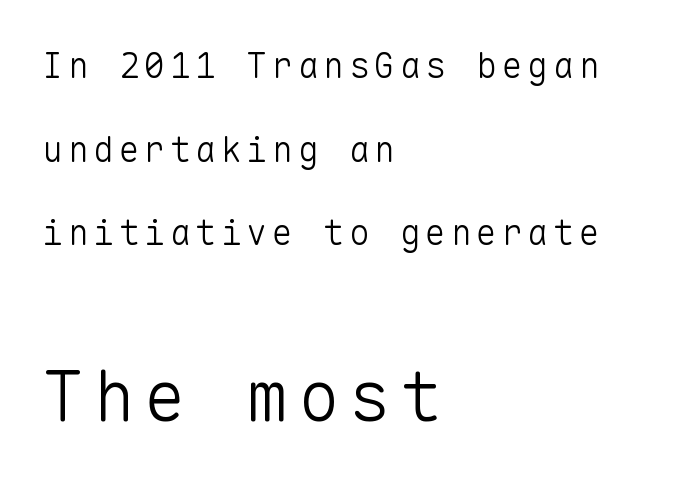
{"serif": "no", "italic": "no", "bold": "no", "weight": "light", "width": "normal", "stroke_contrast": "low", "x_height": "medium", "monospaced": "yes", "underline": "no", "align": "left", "line_spacing": "loose", "line_spacing_ratio": 2.39, "larger_block": "second", "size_ratio": 2.0, "glyph_px": 70}
